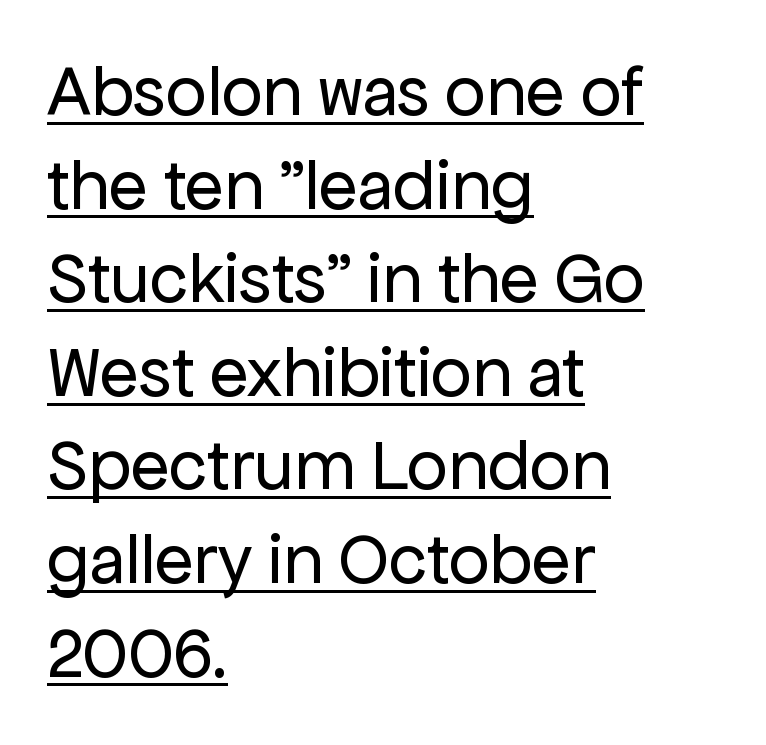
The image shows 72 px regular-weight sans-serif type, upright; set left-aligned, normal line spacing (1.3x), normal letter spacing, underlined; low stroke contrast and a medium x-height.
